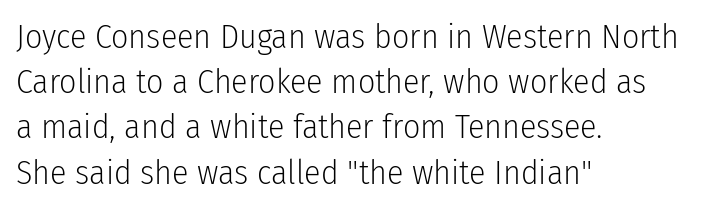
{"serif": "no", "italic": "no", "bold": "no", "weight": "light", "width": "condensed", "stroke_contrast": "low", "x_height": "medium", "monospaced": "no", "underline": "no", "align": "left", "line_spacing": "normal", "line_spacing_ratio": 1.33, "letter_spacing": "normal", "letter_spacing_em": 0.0, "glyph_px": 34}
